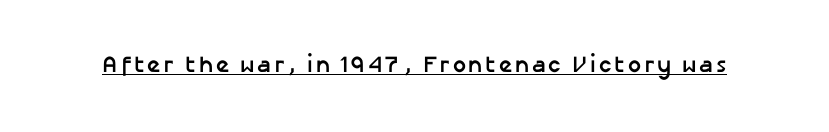
These characters rest on top of a visible drawn line. Caption: bold face, heavy strokes. No italicization has been applied; the sample stays upright.
